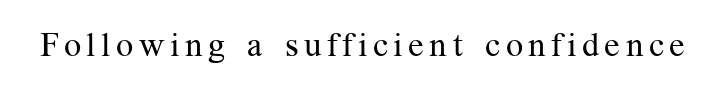
The image shows 34 px regular-weight serif type, upright; set not underlined; medium stroke contrast and a medium x-height.
